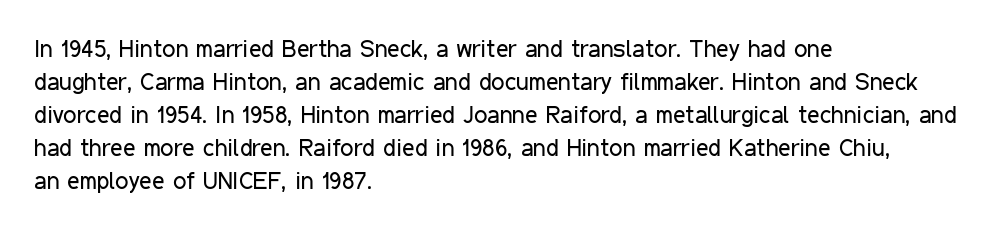
Q: Is the text bold? A: No.
Q: Is the text italic (slanted)? A: No, it is upright.
Q: Is the text underlined? A: No.
Q: How is the paragraph aligned? A: Left-aligned.
Q: Is the spacing between letters normal or unusually wide? A: Normal.
Q: Is the spacing between lines tight, normal or loose? A: Normal.
